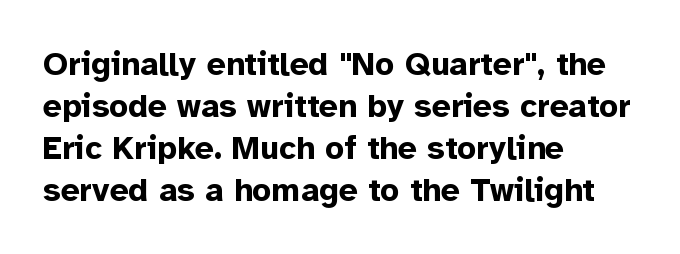
{"serif": "no", "italic": "no", "bold": "yes", "weight": "bold", "width": "normal", "stroke_contrast": "low", "x_height": "medium", "monospaced": "no", "underline": "no", "align": "left", "line_spacing": "normal", "line_spacing_ratio": 1.27, "letter_spacing": "normal", "letter_spacing_em": 0.0, "glyph_px": 33}
